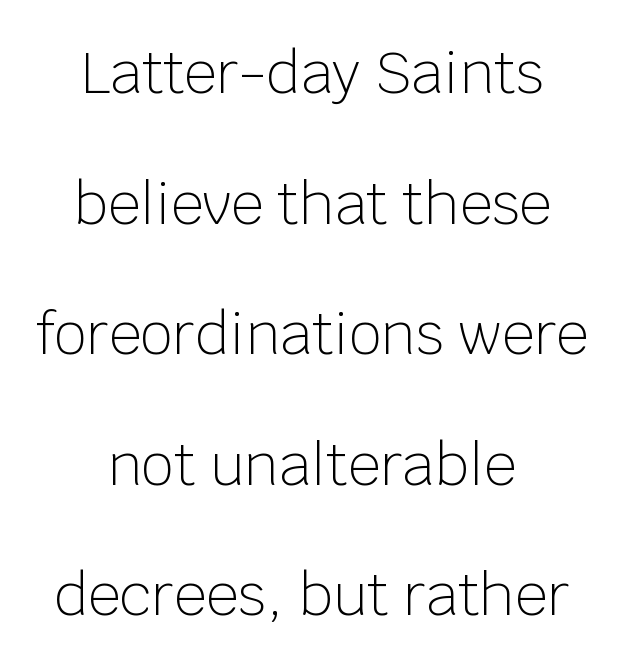
Anything drawn beneath the words? Only blank space. Think standard paragraph weight, or any step lighter than that. The rendering uses natural spacing where letterforms have individual widths. Honestly, the letter spacing is just normal — you wouldn't notice it.
